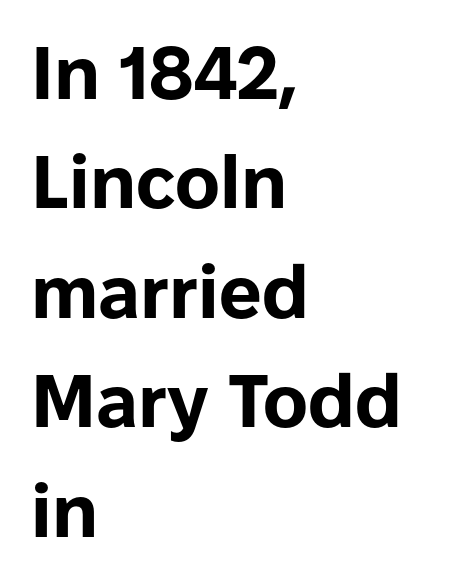
{"serif": "no", "italic": "no", "bold": "yes", "weight": "bold", "width": "normal", "stroke_contrast": "low", "x_height": "medium", "monospaced": "no", "underline": "no", "align": "left", "line_spacing": "normal", "line_spacing_ratio": 1.46, "letter_spacing": "normal", "letter_spacing_em": 0.0, "glyph_px": 75}
